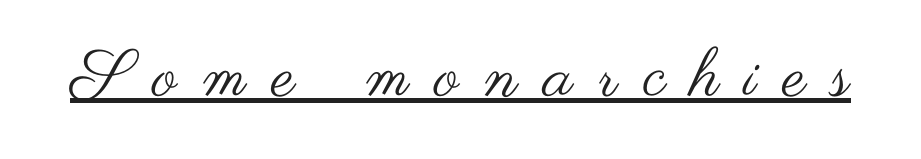
Q: Is the text bold? A: No.
Q: Is the text italic (slanted)? A: Yes.
Q: Is the typeface a serif or a sans-serif typeface? A: Sans-serif.
Q: Is the text underlined? A: Yes.
Q: Is the spacing between letters normal or unusually wide? A: Unusually wide.
Q: Width (condensed, normal, or wide)? A: Wide.
Q: Stroke contrast? A: Medium.
Q: x-height? A: Small.
Q: Monospaced? A: No.
